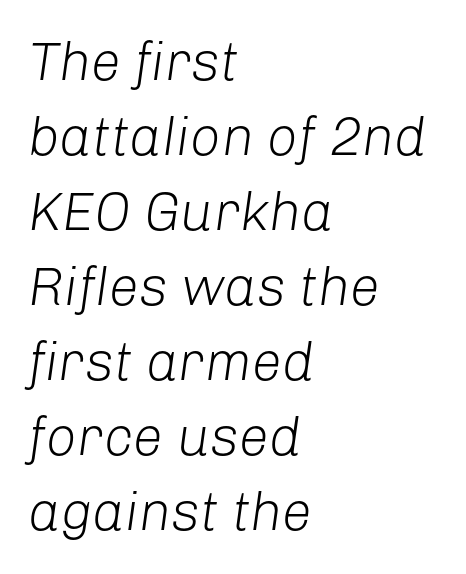
The image shows 54 px light type, italic (leaning right); set left-aligned, normal line spacing (1.39x), normal letter spacing, not underlined; low stroke contrast and a medium x-height.
